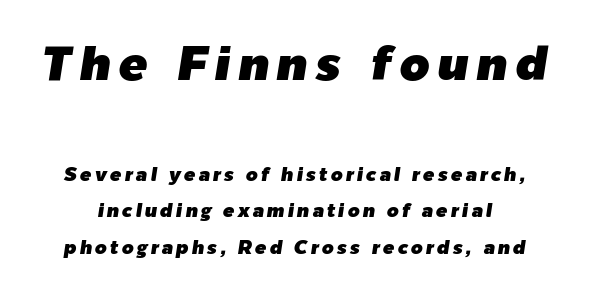
The image shows 48 px text type, italic (leaning right); set loose line spacing (1.92x), not underlined; the first (top) block is 2.53x larger; low stroke contrast and a medium x-height.
